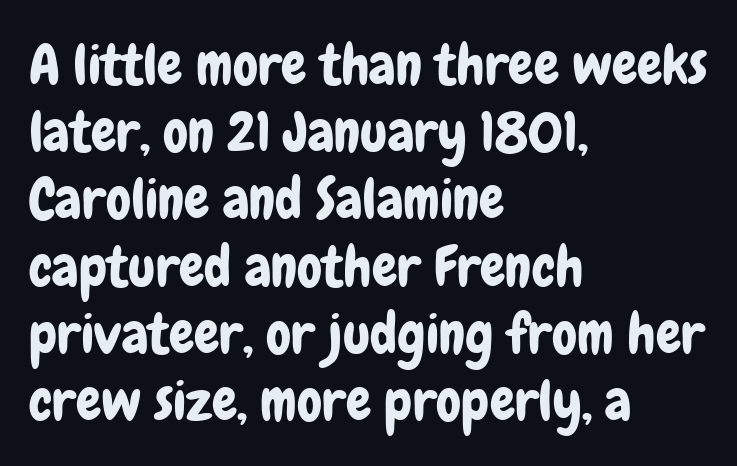
The image shows 56 px condensed sans-serif type, upright; set left-aligned, line spacing 1.2x, normal letter spacing, not underlined; low stroke contrast and a medium x-height.
